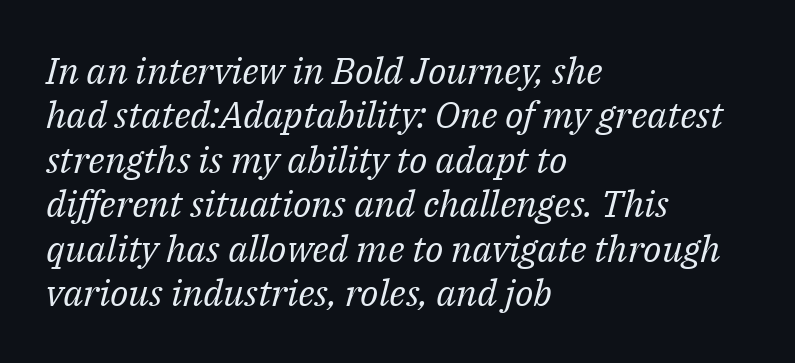
The image shows 37 px regular-weight serif type, italic (leaning right); set left-aligned, line spacing 1.2x, normal letter spacing, not underlined; medium stroke contrast and a medium x-height.
